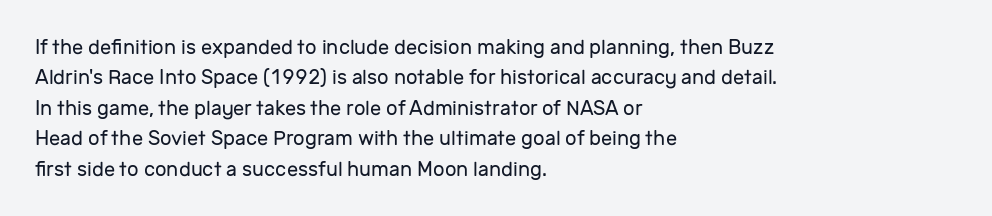
Q: Is the text bold? A: No.
Q: Is the text italic (slanted)? A: No, it is upright.
Q: Is the text underlined? A: No.
Q: How is the paragraph aligned? A: Left-aligned.
Q: Is the spacing between letters normal or unusually wide? A: Normal.
Q: Is the spacing between lines tight, normal or loose? A: Normal.
